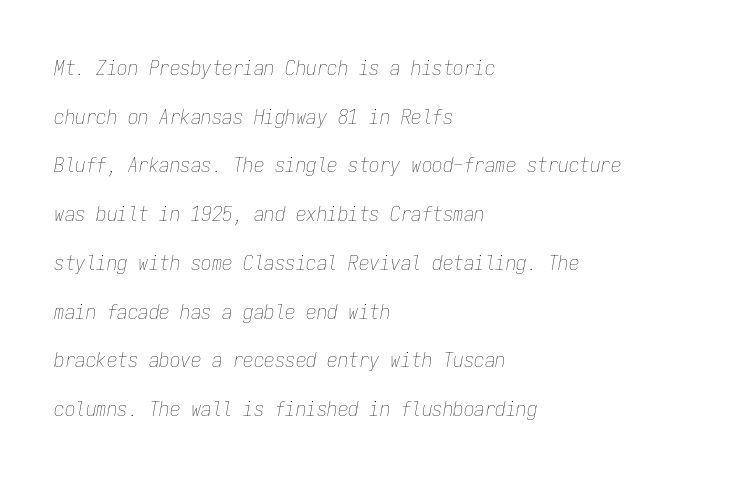
{"italic": "yes", "lean": "right", "slant_degrees": 9, "bold": "no", "underline": "no", "align": "left", "line_spacing": "loose", "line_spacing_ratio": 2.32, "letter_spacing": "normal", "letter_spacing_em": 0.0, "glyph_px": 21}
